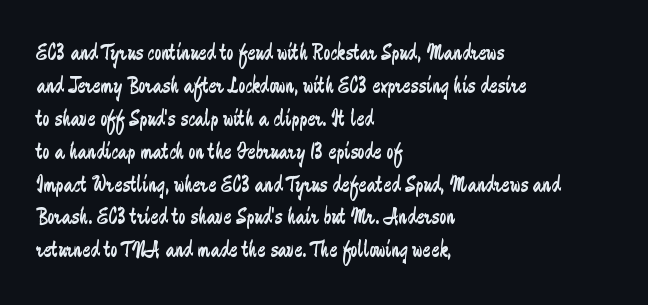
{"bold": "no", "underline": "no", "align": "left", "line_spacing": "normal", "line_spacing_ratio": 1.37, "letter_spacing": "normal", "letter_spacing_em": 0.0, "glyph_px": 24}
